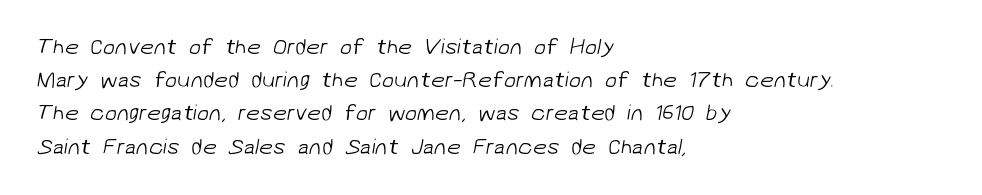
The lines in this sample share a left origin and differ only in where they stop. Default kerning and tracking; the words read as compact shapes. The passage shown stacks its lines at a standard gap. Weight: regular or lighter.
